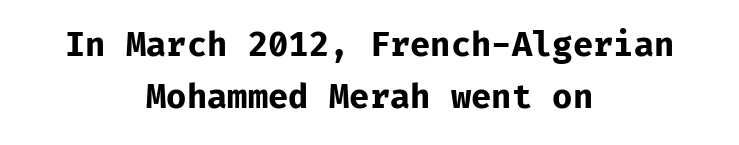
Vertical spacing — default. Is the block centered? Yes — each line is placed symmetrically about the middle. Caption: bold face, heavy strokes. A typesetter would call this zero additional tracking. The text was rendered using a sans face with plain stroke endings.
